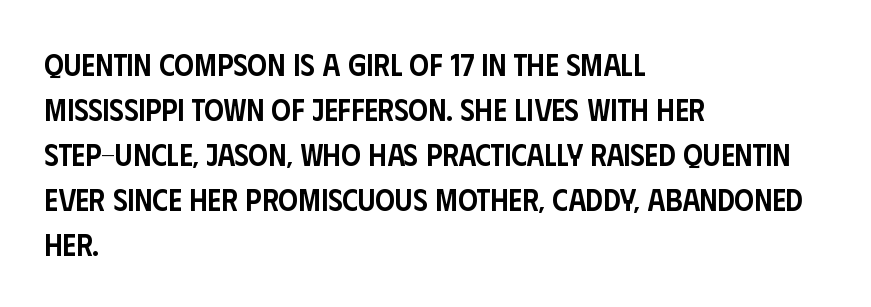
Does the lettering tilt? It doesn't — this is upright. The text block is weighted toward the left margin, trailing off unevenly rightward. This sample keeps an unexceptional amount of space between lines. Emphasis by weight is partial: semibold. Does the type have serifs? No, each stem ends abruptly. A typesetter would call this proportional, since set widths differ per character.
